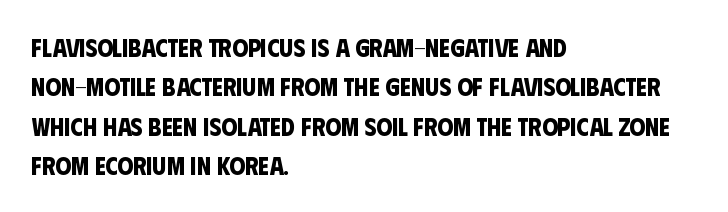
The image shows 25 px bold type; set left-aligned, normal line spacing (1.58x), normal letter spacing, not underlined.
